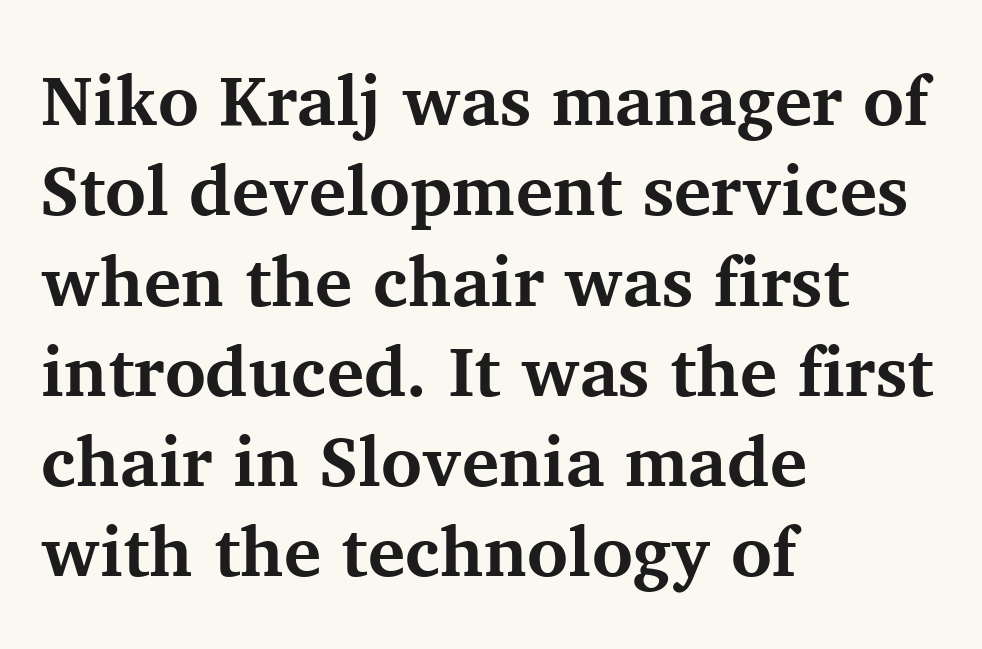
The image shows 70 px bold serif type, upright; set left-aligned, normal line spacing (1.29x), normal letter spacing, not underlined; medium stroke contrast and a medium x-height.
